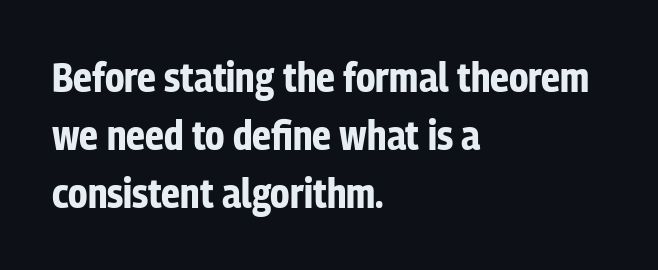
Regarding serifs, this sample does without them. Is this a fixed-width face? No — the glyphs have proportional, varying widths. The letterforms sit shoulder to shoulder at normal distance. The letters stand upright; this is a roman face. The space between consecutive lines is moderate.
